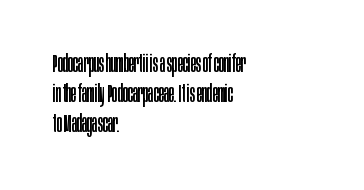
The image shows 24 px text type, upright; set left-aligned, line spacing 1.24x, normal letter spacing, not underlined.
